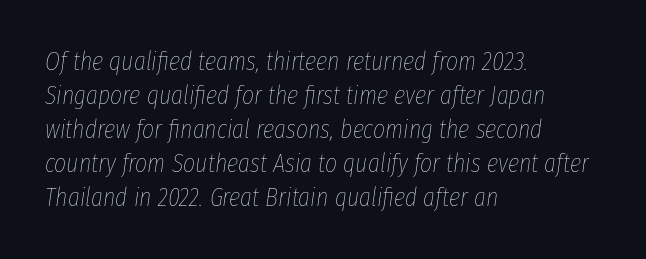
Baseline-to-baseline distance is the conventional proportion of letter height. The gaps between neighbouring characters are ordinary and unremarkable. The letters are slanted; this is an italic face. The passage is arranged the way most books set body copy — flush left.
